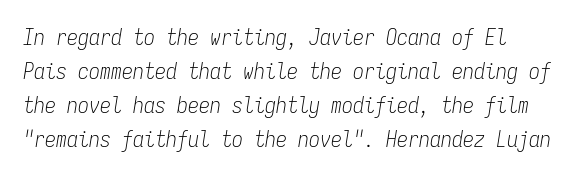
Q: Is the text bold? A: No.
Q: Is the text italic (slanted)? A: Yes, it leans right by about 9 degrees.
Q: Is the text underlined? A: No.
Q: Is the spacing between letters normal or unusually wide? A: Normal.
Q: Is the spacing between lines tight, normal or loose? A: Normal.
